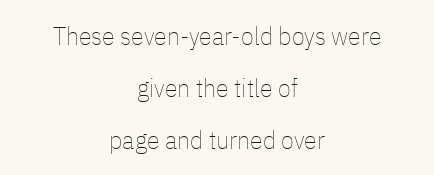
{"italic": "no", "bold": "no", "underline": "no", "align": "center", "line_spacing": "loose", "line_spacing_ratio": 2.0, "letter_spacing": "normal", "letter_spacing_em": 0.0, "glyph_px": 26}
